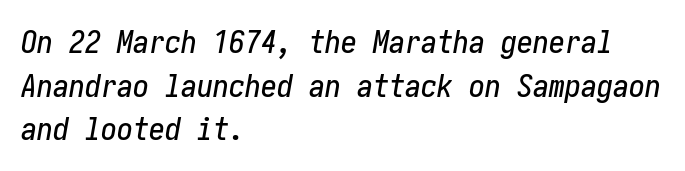
The image shows 32 px condensed type, italic (leaning right); set left-aligned, normal line spacing (1.36x), normal letter spacing, not underlined; low stroke contrast and a medium x-height.
